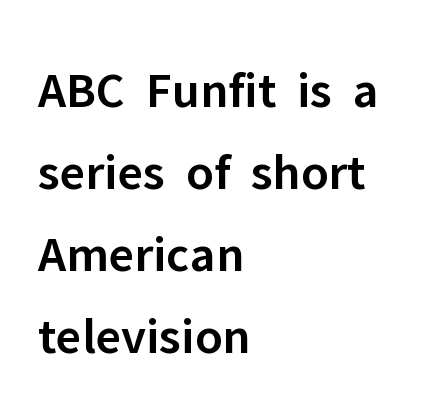
The gaps between neighbouring characters are ordinary and unremarkable. Grotesque or geometric, the face here clearly has no serifs. Compared with an ordinary text face, these strokes are moderately heavier — a semibold. Every character sits straight up, as roman type does. Looks like regular typesetting: each glyph gets only the width it needs.
